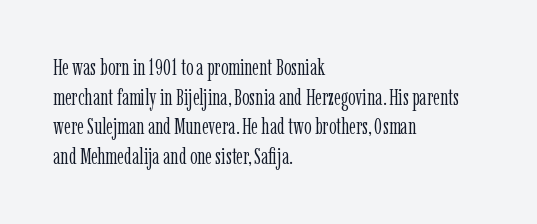
{"italic": "no", "bold": "no", "underline": "no", "align": "left", "line_spacing": "normal", "line_spacing_ratio": 1.29, "letter_spacing": "normal", "letter_spacing_em": 0.0, "glyph_px": 23}
